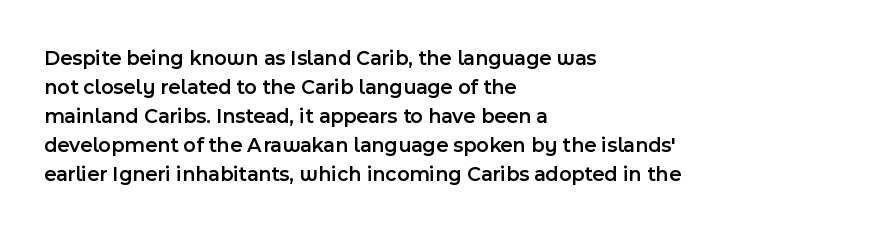
The image shows 21 px text type, upright; set left-aligned, normal line spacing (1.38x), normal letter spacing, not underlined.
